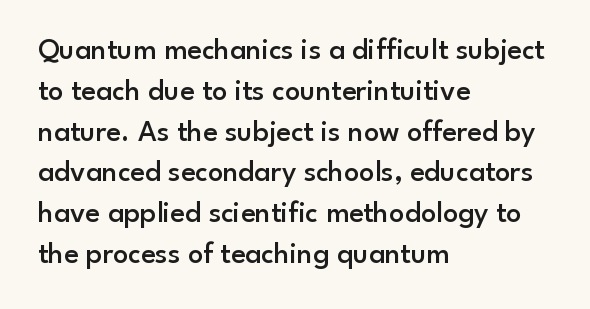
Horizontal alignment here is leftward, the default for most running prose. The letters advance in unequal steps, a hallmark of proportional type. Typographically, this falls in the sans-serif category. Whoever set this chose a conventional vertical rhythm.
